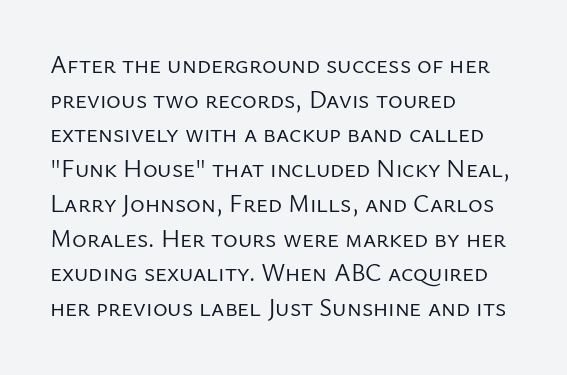
The letters stand straight up with perfectly vertical stems. The typesetter chose a ragged-right arrangement here. What's the leading like? Ordinary, nothing unusual. Nothing unusual about the tracking: characters are spaced as the font intends. Is the stroke heavy? The answer is a plain regular-or-lighter.
